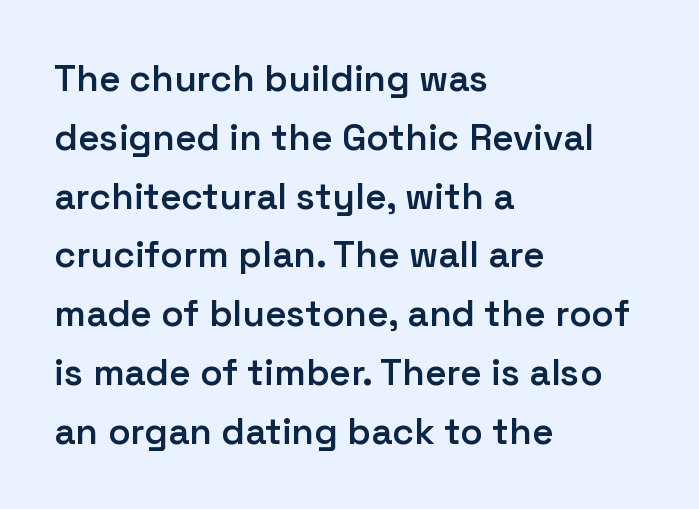
Observe the ordinary spacing: letters are neighbours, not strangers. Line beginnings align vertically; line endings do not. Only glyphs here, with clear space below each row. A roman cut, with each character standing at attention. The designer went with a sans here, leaving each stem footless. Horizontal bands of white between lines are of average thickness.
